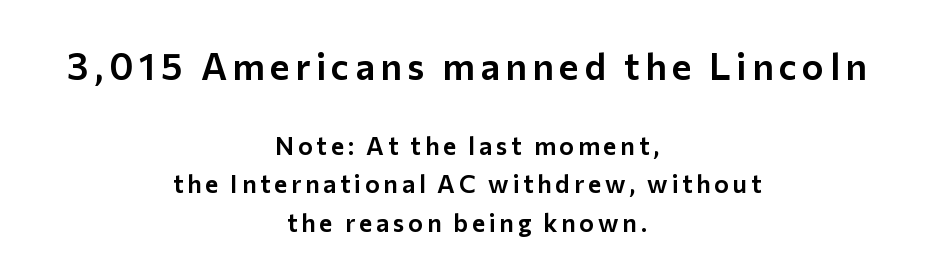
The image shows 37 px sans-serif type, upright; set centered, normal line spacing (1.54x), not underlined; the first (top) block is 1.48x larger; low stroke contrast and a medium x-height.
